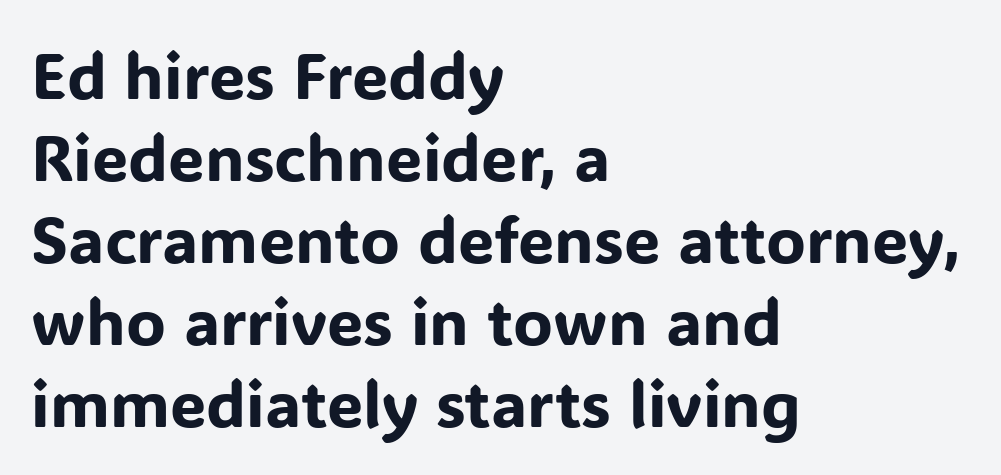
The image shows 65 px sans-serif type, upright; set left-aligned, normal line spacing (1.26x), normal letter spacing, not underlined; low stroke contrast and a medium x-height.
